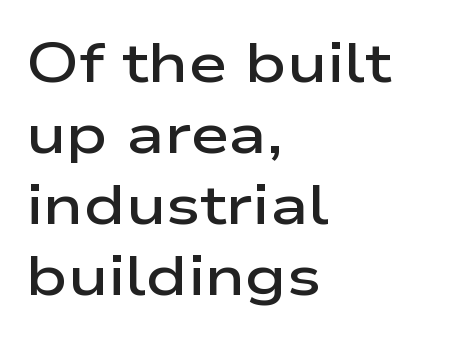
{"serif": "no", "italic": "no", "bold": "semi", "weight": "semibold", "width": "wide", "stroke_contrast": "low", "x_height": "medium", "monospaced": "no", "underline": "no", "align": "left", "line_spacing": "normal", "line_spacing_ratio": 1.29, "letter_spacing": "normal", "letter_spacing_em": 0.0, "glyph_px": 55}
